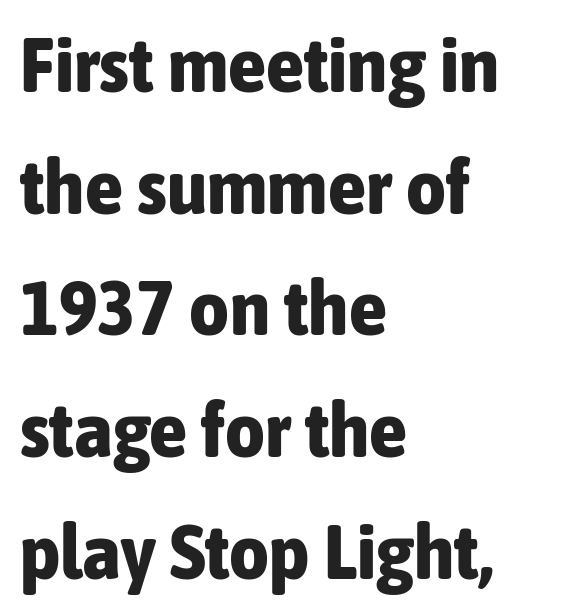
The image shows 77 px bold, condensed sans-serif type, upright; set left-aligned, normal line spacing (1.58x), normal letter spacing, not underlined; low stroke contrast and a medium x-height.
